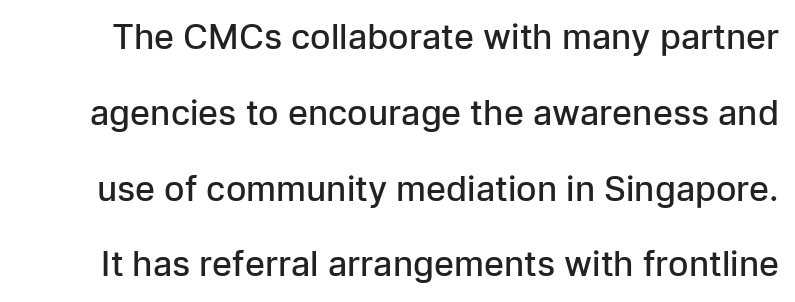
The area under the type is left untouched. If you drew a line through each stem, it would be perfectly vertical. The lines are spread far apart with generous leading. Look at the bottom of the vertical strokes: they stop flat, with no serifs. Is this a fixed-width face? No — the glyphs have proportional, varying widths. Slightly chunky letters — semibold, I'd say, not full bold.
